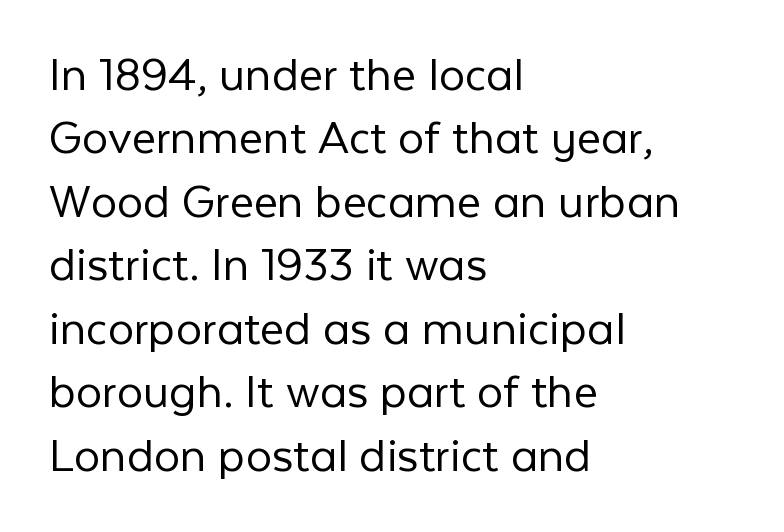
{"serif": "no", "italic": "no", "bold": "no", "weight": "light", "width": "normal", "stroke_contrast": "low", "x_height": "medium", "monospaced": "no", "underline": "no", "align": "left", "line_spacing_ratio": 1.22, "letter_spacing": "normal", "letter_spacing_em": 0.0, "glyph_px": 52}
